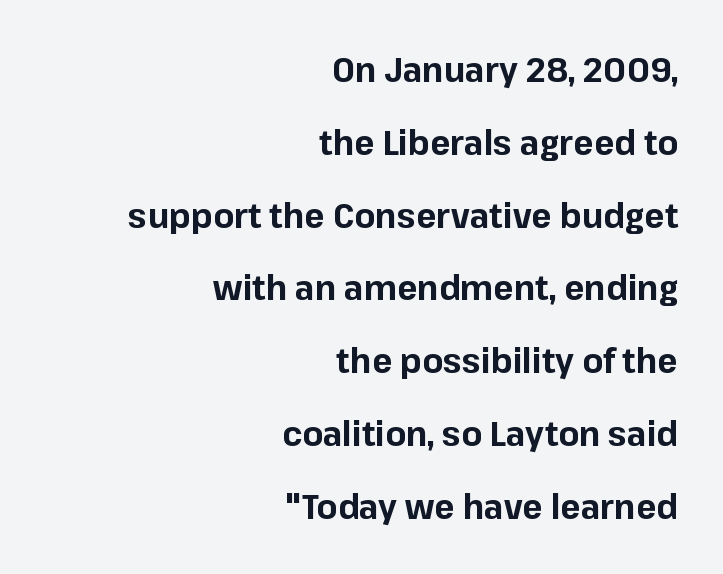
The image shows 34 px bold sans-serif type, upright; set right-aligned, loose line spacing (2.14x), normal letter spacing, not underlined; low stroke contrast and a medium x-height.
